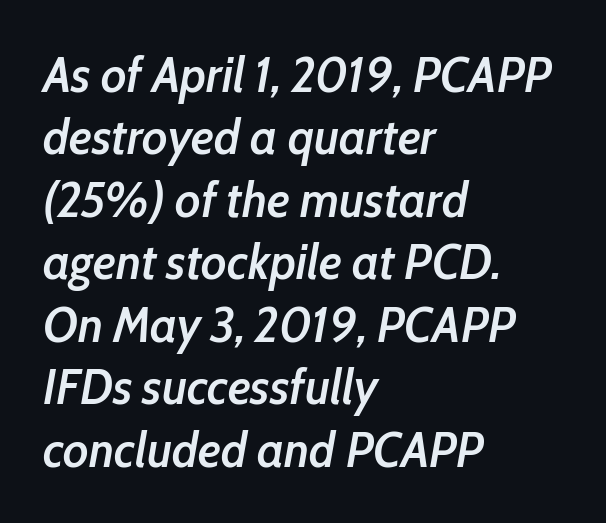
Caption: semibold face, moderately heavy strokes. The passage shown stacks its lines at a standard gap. The font's italic variant was chosen for this text. You could call the tracking neutral — neither tight nor loose.
